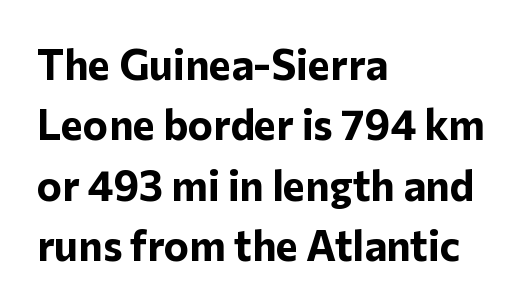
Alignment: flush left. The type is set solid horizontally, with unmodified tracking. Compared with an ordinary text face, these strokes are far heavier — a full bold. Examine the stroke ends and you'll find no serifs. The specimen reads as upright at a glance.
